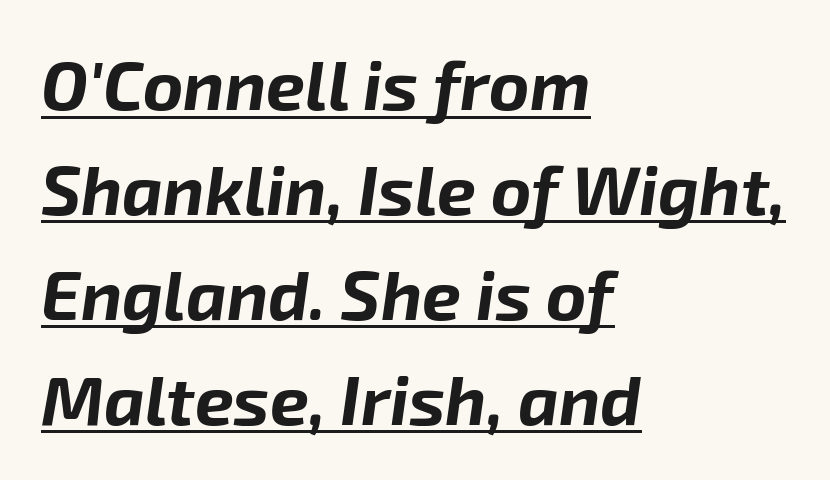
The image shows 69 px bold type, italic (leaning right); set left-aligned, normal line spacing (1.52x), normal letter spacing, underlined; low stroke contrast and a medium x-height.
